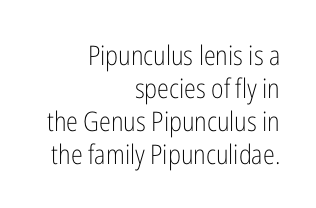
Spacing between characters is what you'd get straight out of the box. Typeset ragged left — the right edge is the straight one. A bare baseline throughout the passage. Vertical stems look standard width or narrower in stroke. You can tell it's not italic because the verticals are truly vertical.
